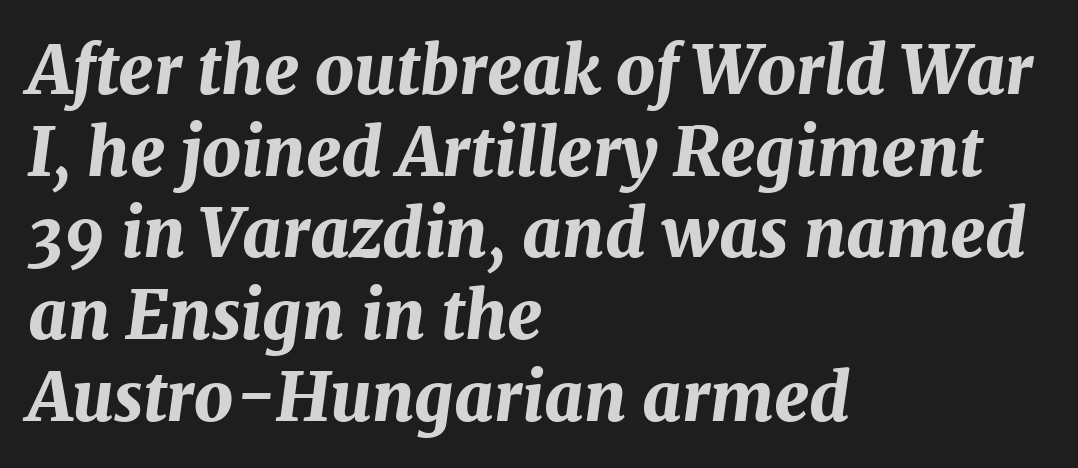
Spacing between characters is what you'd get straight out of the box. Is the type slanted? Yes — the strokes lean at a clear angle. Glance below the letters and you will spot only blank space. Reading down the block, your eye returns to a fixed left position each line.
